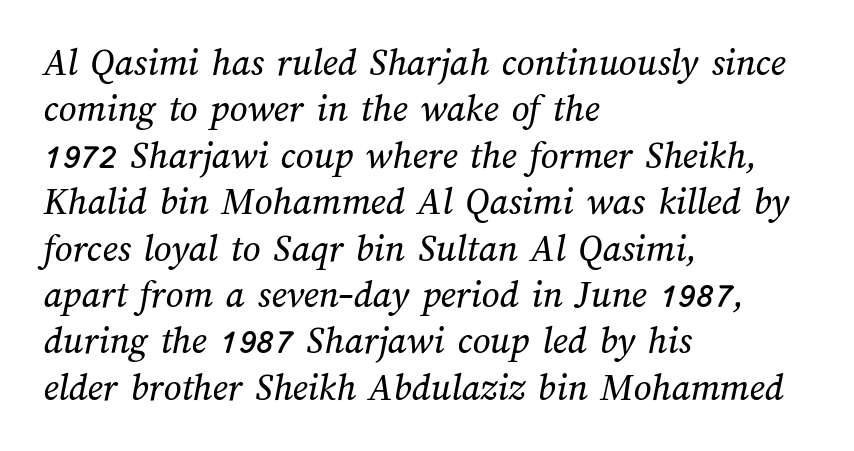
The image shows 39 px text type; set left-aligned, line spacing 1.19x, normal letter spacing, not underlined; medium stroke contrast and a medium x-height.
